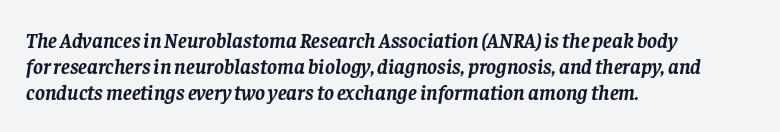
Q: Is the text bold? A: Yes.
Q: Is the text italic (slanted)? A: Yes, it leans right by about 8 degrees.
Q: Is the text underlined? A: No.
Q: How is the paragraph aligned? A: Left-aligned.
Q: Is the spacing between letters normal or unusually wide? A: Normal.
Q: Is the spacing between lines tight, normal or loose? A: Normal.
